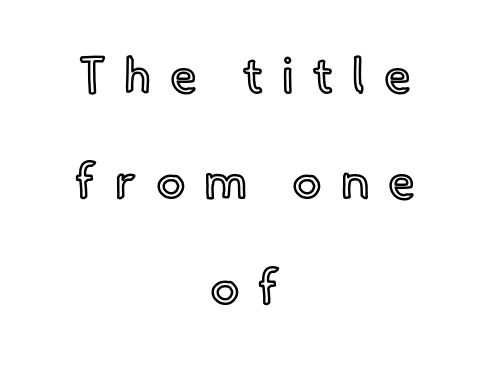
In terms of leading, this rendering errs on the spacious side. The paragraph shown floats in the horizontal middle. Underline: absent. No italicization has been applied; the sample stays upright. The passage shown has open, widely tracked lettering throughout. Note the varied advance widths — an 'i' is clearly narrower than an 'm'.
